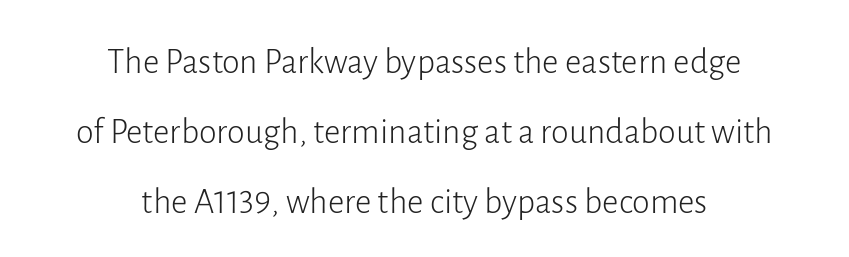
Q: Is the text bold? A: No.
Q: Is the text italic (slanted)? A: No, it is upright.
Q: Is the typeface a serif or a sans-serif typeface? A: Sans-serif.
Q: Is the text underlined? A: No.
Q: How is the paragraph aligned? A: Centered.
Q: Is the spacing between letters normal or unusually wide? A: Normal.
Q: Is the spacing between lines tight, normal or loose? A: Loose.
Q: Width (condensed, normal, or wide)? A: Normal.
Q: Stroke contrast? A: Low.
Q: x-height? A: Medium.
Q: Monospaced? A: No.
